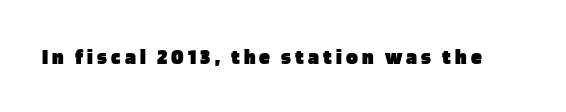
{"italic": "no", "bold": "yes", "underline": "no", "glyph_px": 22}
